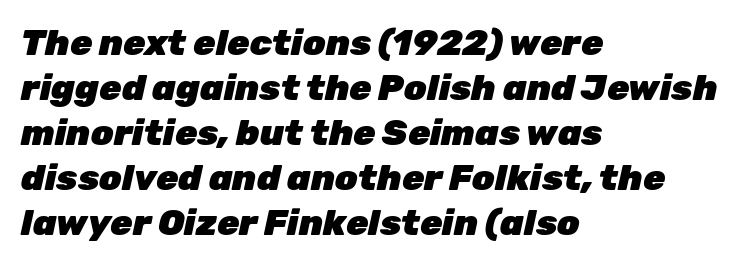
{"italic": "yes", "lean": "right", "slant_degrees": 12, "bold": "yes", "weight": "heavy", "width": "normal", "stroke_contrast": "low", "x_height": "medium", "monospaced": "no", "underline": "no", "align": "left", "line_spacing": "normal", "line_spacing_ratio": 1.25, "letter_spacing": "normal", "letter_spacing_em": 0.0, "glyph_px": 36}
